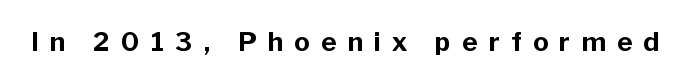
Q: Is the text bold? A: Yes.
Q: Is the text italic (slanted)? A: No, it is upright.
Q: Is the text underlined? A: No.
Q: Is the spacing between letters normal or unusually wide? A: Unusually wide.
